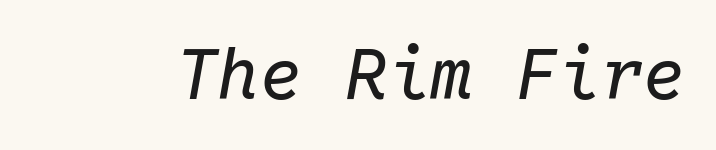
{"italic": "yes", "lean": "right", "slant_degrees": 10, "bold": "no", "weight": "regular", "width": "normal", "stroke_contrast": "low", "x_height": "medium", "monospaced": "yes", "underline": "no", "letter_spacing": "normal", "letter_spacing_em": 0.0, "glyph_px": 71}
